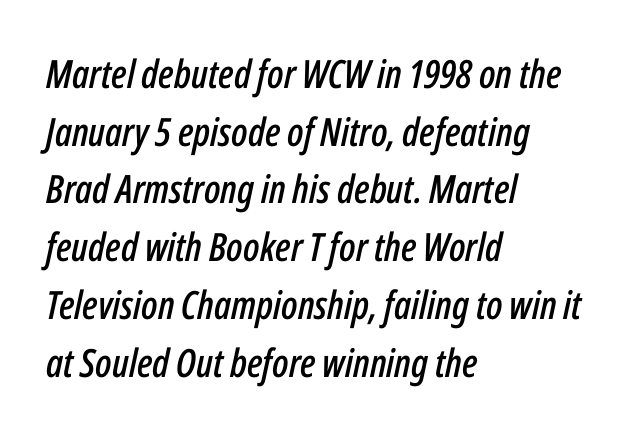
Q: Is the text italic (slanted)? A: Yes, it leans right by about 12 degrees.
Q: Is the text underlined? A: No.
Q: How is the paragraph aligned? A: Left-aligned.
Q: Is the spacing between letters normal or unusually wide? A: Normal.
Q: Is the spacing between lines tight, normal or loose? A: Normal.
Q: Width (condensed, normal, or wide)? A: Condensed.
Q: Stroke contrast? A: Low.
Q: x-height? A: Medium.
Q: Monospaced? A: No.
